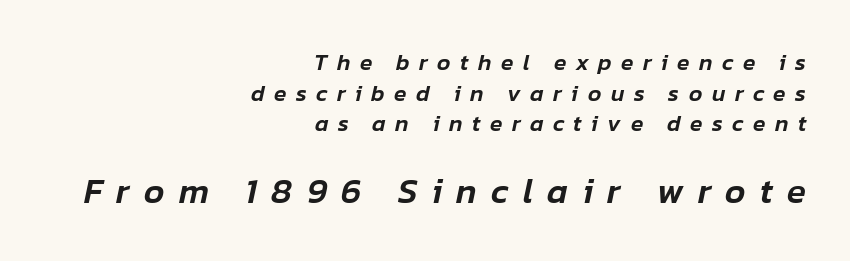
The typography opts for an oblique posture over an upright one. How are the letters spaced? Widely, with obvious added tracking. The paragraph has a hard right edge and a soft left edge. Regular leading. Looks like regular typesetting: each glyph gets only the width it needs.
